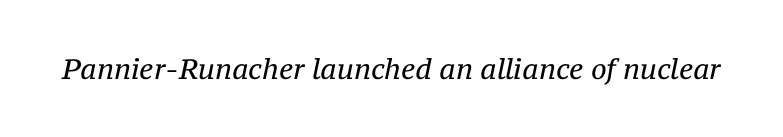
Is the letter spacing exaggerated? No — it looks like the ordinary default. The glyphs are unaccompanied by any horizontal stroke below them. Looks like regular typesetting: each glyph gets only the width it needs. Compared with ordinary roman type, these characters are visibly tilted. Is this a sans? No — the strokes have serifs.
